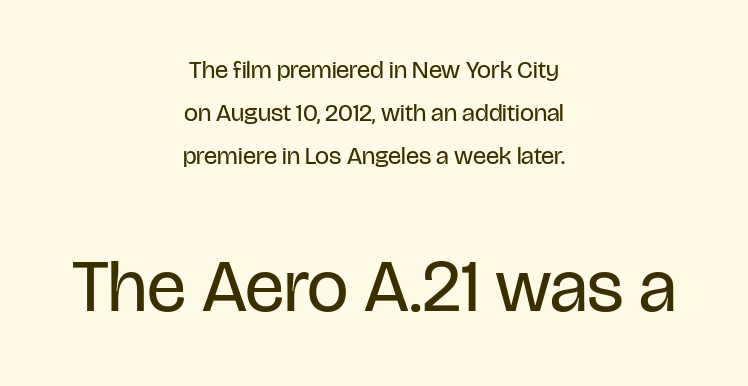
Q: Is the text bold? A: No.
Q: Is the text italic (slanted)? A: No, it is upright.
Q: Is the typeface a serif or a sans-serif typeface? A: Sans-serif.
Q: Is the text underlined? A: No.
Q: How is the paragraph aligned? A: Centered.
Q: Is the spacing between letters normal or unusually wide? A: Normal.
Q: Which block of text is set in a larger size, the first (top) or the second (bottom)? A: The second (bottom) one.
Q: Width (condensed, normal, or wide)? A: Condensed.
Q: Stroke contrast? A: Low.
Q: x-height? A: Large.
Q: Monospaced? A: No.
